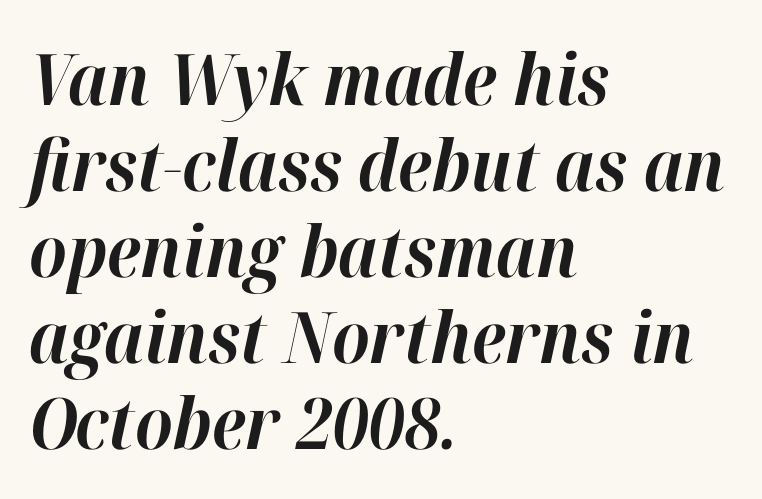
{"italic": "yes", "lean": "right", "slant_degrees": 12, "bold": "yes", "weight": "bold", "width": "normal", "stroke_contrast": "high", "x_height": "medium", "monospaced": "no", "underline": "no", "align": "left", "line_spacing_ratio": 1.21, "letter_spacing": "normal", "letter_spacing_em": 0.0, "glyph_px": 71}
